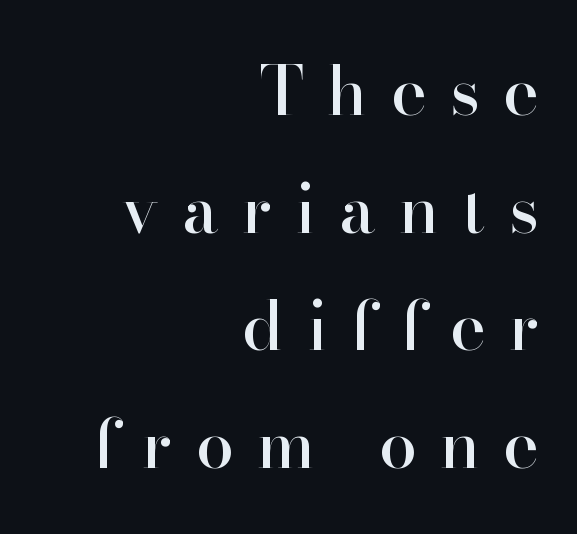
The image shows 68 px serif type, upright; set right-aligned, line spacing 1.73x, unusually wide letter spacing (+0.34 em), not underlined; high stroke contrast and a small x-height.
